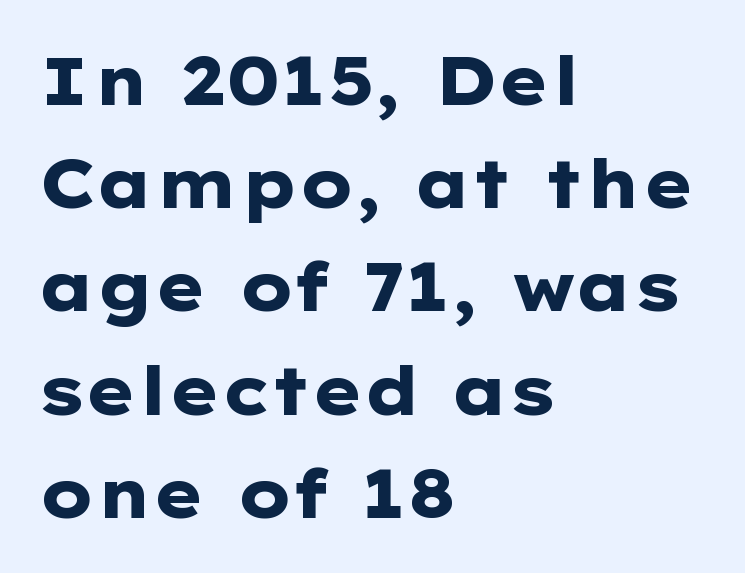
The image shows 67 px heavy, wide sans-serif type, upright; set left-aligned, normal line spacing (1.54x), normal letter spacing, not underlined; low stroke contrast and a medium x-height.
